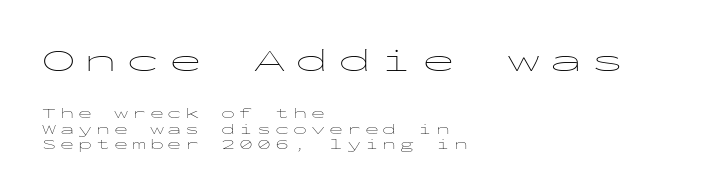
If you squint, the top block still reads clearly — it's the larger of the two. Does the lettering tilt? It doesn't — this is upright. The passage shown is typed in a monospace face where columns stay perfectly aligned. This rendering uses left alignment, leaving the right contour irregular. Words appear elongated and porous because spacing is wide.
